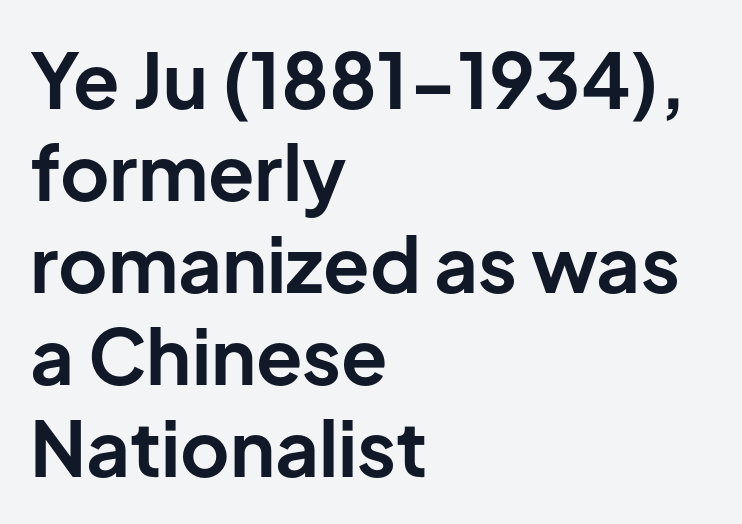
{"serif": "no", "italic": "no", "bold": "yes", "weight": "bold", "width": "normal", "stroke_contrast": "low", "x_height": "medium", "monospaced": "no", "underline": "no", "align": "left", "line_spacing_ratio": 1.21, "letter_spacing": "normal", "letter_spacing_em": 0.0, "glyph_px": 76}
